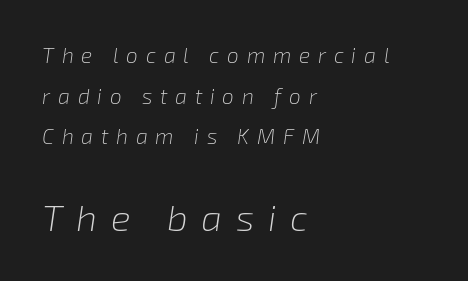
One glance says open: line gaps are wider than usual. Caption: expanded tracking, letters set apart. Type without underlining. Style check: oblique.
